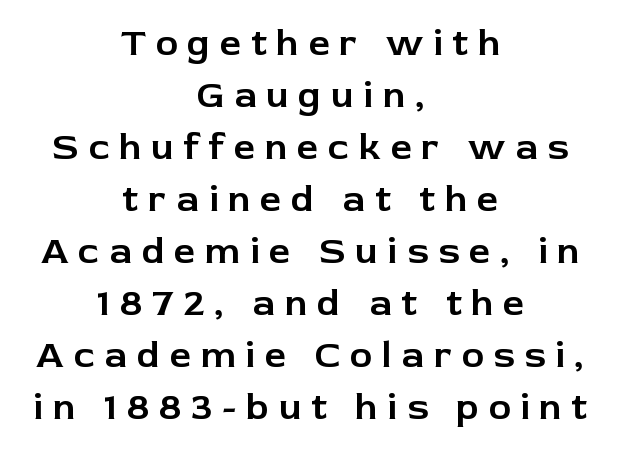
The designer left line spacing at the default. Look at the bottom of the vertical strokes: they stop flat, with no serifs. The space beneath each line is pristine and unruled. The letters advance in unequal steps, a hallmark of proportional type.
